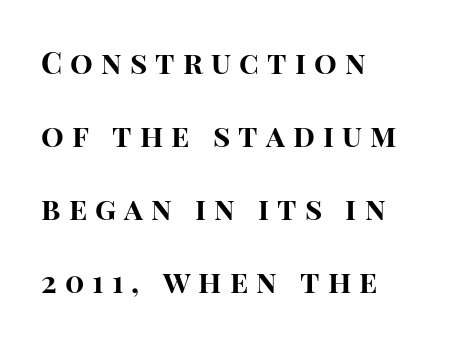
{"serif": "no", "italic": "no", "bold": "yes", "weight": "bold", "width": "normal", "stroke_contrast": "high", "x_height": "large", "monospaced": "no", "underline": "no", "align": "left", "line_spacing": "loose", "line_spacing_ratio": 2.43, "letter_spacing": "wide", "letter_spacing_em": 0.27, "glyph_px": 30}
